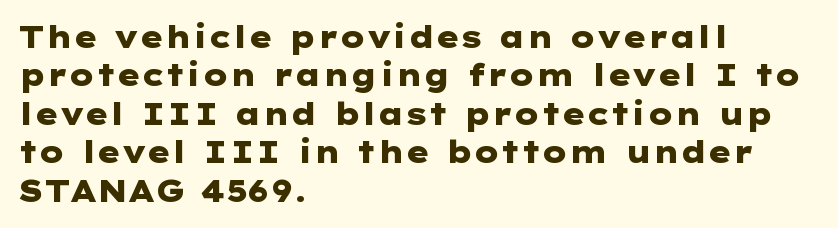
{"serif": "no", "italic": "no", "bold": "yes", "weight": "heavy", "width": "wide", "stroke_contrast": "low", "x_height": "medium", "underline": "no", "align": "left", "line_spacing": "normal", "line_spacing_ratio": 1.28, "letter_spacing": "normal", "letter_spacing_em": 0.0, "glyph_px": 30}
